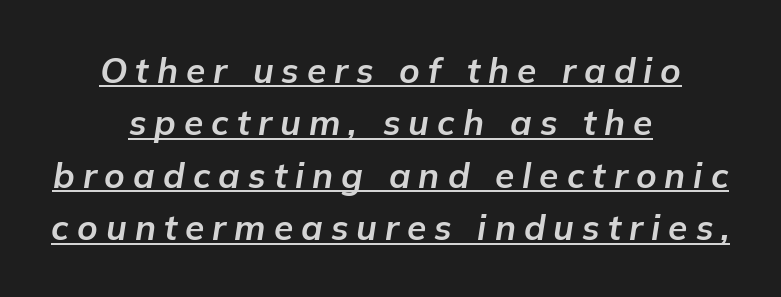
Is there much room between lines? A standard amount, neither cramped nor airy. These lines carry a lot of weight — the face is fully bold. Each word looks stretched out because of the extra space between its letters. The rag falls on both sides of this text block equally. Is the type slanted? Yes — the strokes lean at a clear angle. A continuous stroke trails under the words, as in a hyperlink.
